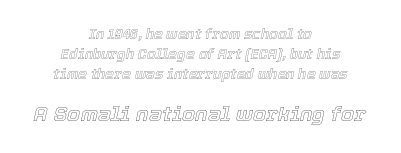
Reading down the column, the eye jumps a familiar distance to each next line. There is no visible air inserted between adjacent glyphs. Short and long lines alike share a common midpoint. Letters rest on an invisible, unmarked baseline.
